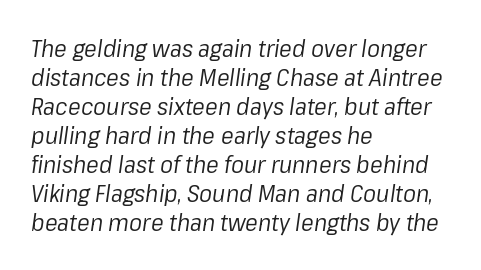
{"italic": "yes", "lean": "right", "slant_degrees": 8, "bold": "no", "underline": "no", "align": "left", "line_spacing_ratio": 1.21, "letter_spacing": "normal", "letter_spacing_em": 0.0, "glyph_px": 24}
